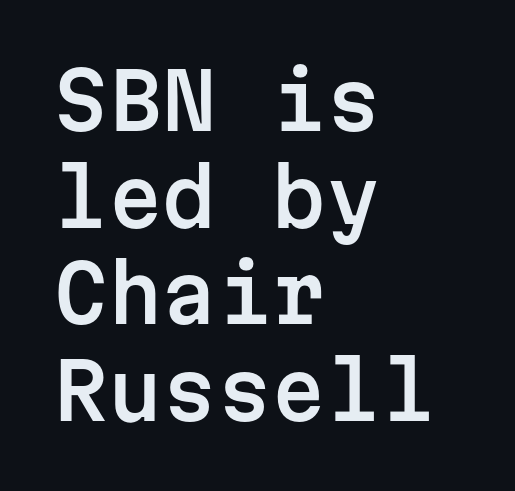
A student would call this left alignment; a typographer would say flush left, rag right. Grotesque or geometric, the face here clearly has no serifs. A typesetter would mark this as roman, not italic. The line texture is even and compact thanks to regular tracking. Every character here occupies the same horizontal width, giving the sample a typewriter-like rhythm. The words here are not underlined.
